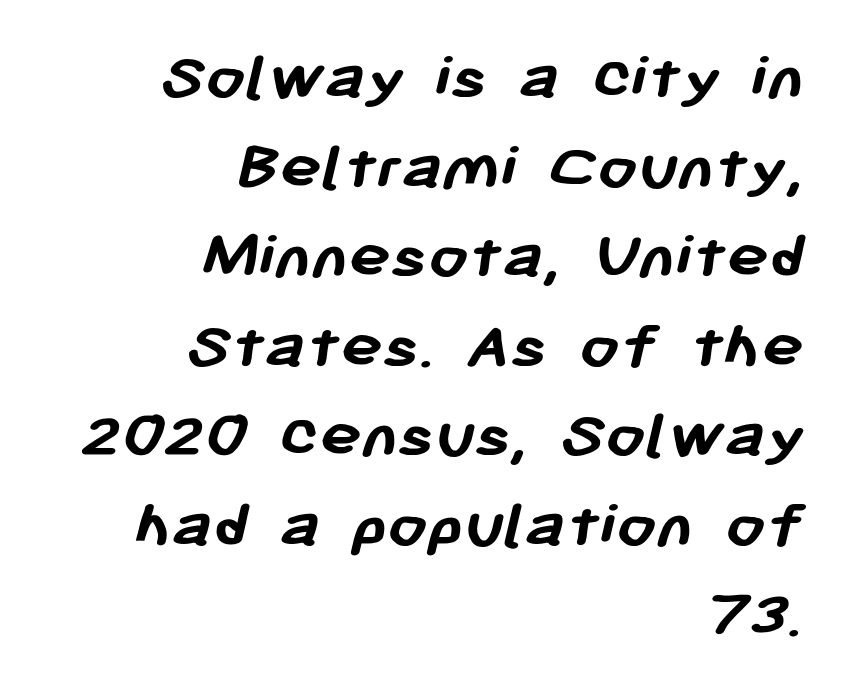
The image shows 70 px semibold sans-serif type; set right-aligned, normal line spacing (1.28x), normal letter spacing, not underlined; low stroke contrast and a medium x-height.
